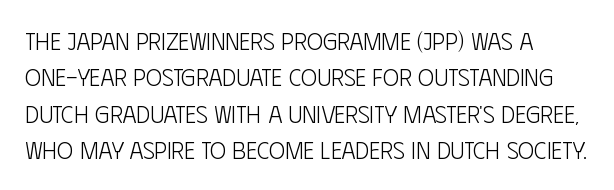
{"italic": "no", "bold": "no", "underline": "no", "align": "left", "line_spacing": "normal", "line_spacing_ratio": 1.52, "letter_spacing": "normal", "letter_spacing_em": 0.0, "glyph_px": 24}
